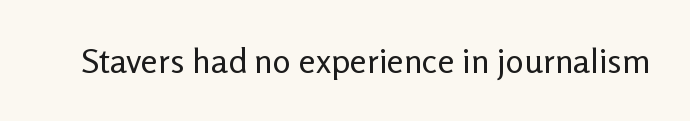
{"serif": "no", "italic": "no", "bold": "no", "weight": "regular", "width": "normal", "stroke_contrast": "low", "x_height": "medium", "monospaced": "no", "underline": "no", "letter_spacing": "normal", "letter_spacing_em": 0.0, "glyph_px": 34}
